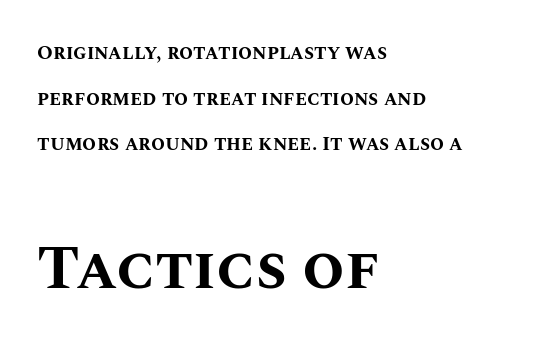
{"italic": "no", "bold": "yes", "weight": "bold", "width": "normal", "stroke_contrast": "medium", "x_height": "large", "monospaced": "no", "underline": "no", "align": "left", "line_spacing": "loose", "line_spacing_ratio": 2.28, "letter_spacing": "normal", "letter_spacing_em": 0.0, "larger_block": "second", "size_ratio": 3.05, "glyph_px": 61}
